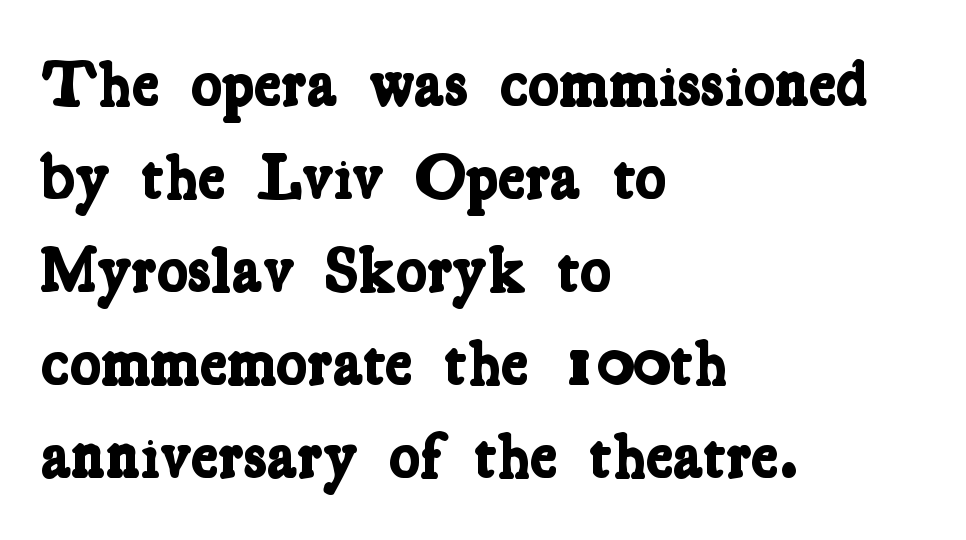
The image shows 65 px bold, condensed serif type; set left-aligned, normal line spacing (1.43x), normal letter spacing, not underlined; low stroke contrast and a medium x-height.
